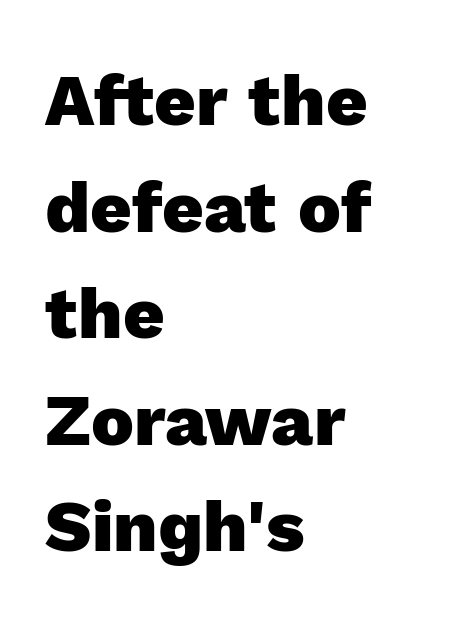
{"serif": "no", "italic": "no", "bold": "yes", "weight": "heavy", "width": "normal", "x_height": "medium", "monospaced": "no", "underline": "no", "align": "left", "line_spacing": "normal", "line_spacing_ratio": 1.48, "letter_spacing": "normal", "letter_spacing_em": 0.0, "glyph_px": 72}
